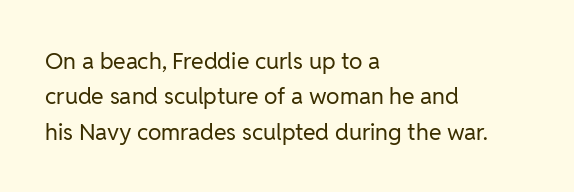
The image shows 23 px text type, upright; set left-aligned, normal line spacing (1.54x), normal letter spacing, not underlined.
